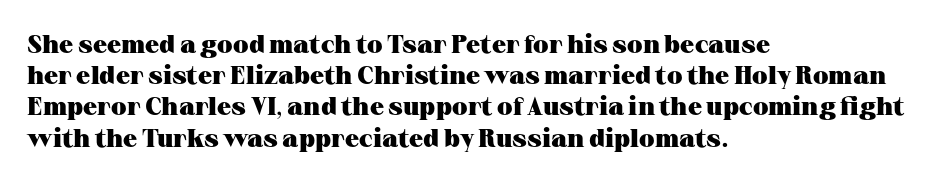
Q: Is the text bold? A: Yes.
Q: Is the text italic (slanted)? A: No, it is upright.
Q: Is the text underlined? A: No.
Q: How is the paragraph aligned? A: Left-aligned.
Q: Is the spacing between letters normal or unusually wide? A: Normal.
Q: Is the spacing between lines tight, normal or loose? A: Normal.
